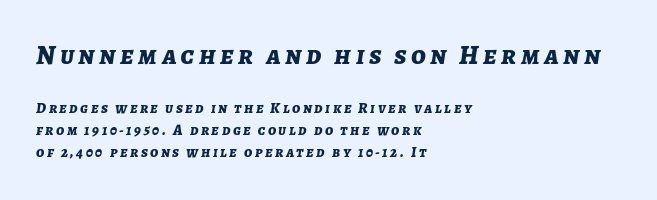
Is the lower block the larger one? No — the upper block carries the bigger type. Emphasis-style slanted type is in use. All the whitespace from short lines collects on the right. Its strokes are broad and dark, the hallmark of bold type. Anything drawn beneath the words? Only blank space. Leading: standard.
